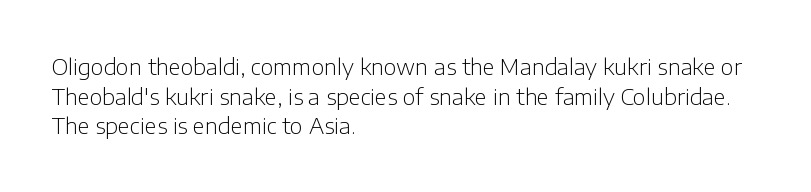
Unmarked baselines from the first word to the last. The designer left line spacing at the default. The rendering anchors every line to the left-hand side. The gaps between neighbouring characters are ordinary and unremarkable. The type sits square on the baseline with zero lean.
